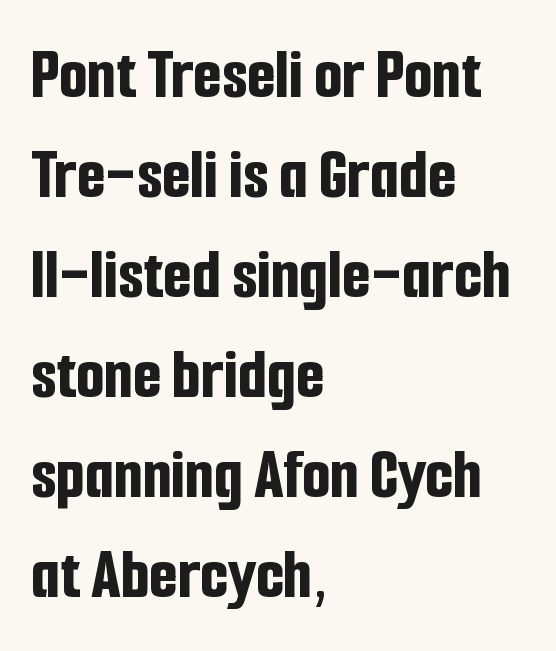
The image shows 73 px bold, condensed sans-serif type, upright; set left-aligned, normal line spacing (1.37x), normal letter spacing, not underlined; low stroke contrast and a medium x-height.
